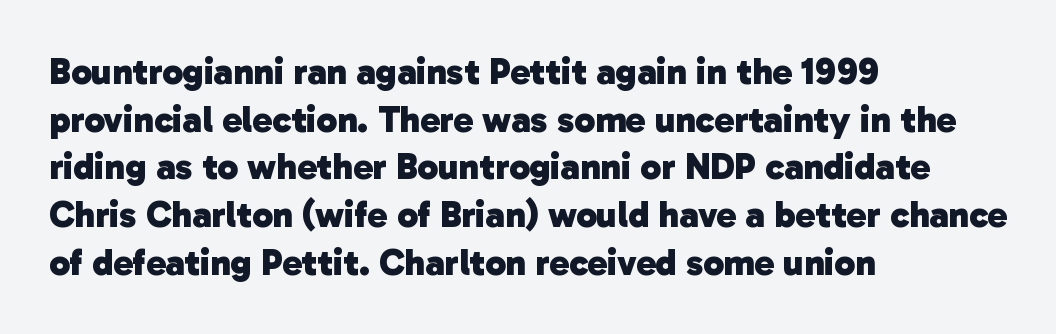
The glyphs in this specimen are sans serif. Look at the stroke-to-counter ratio: heavy, a bold. The gaps between neighbouring characters are ordinary and unremarkable. Varying glyph widths throughout — classic text-font behaviour. Whoever set this chose a conventional vertical rhythm. These lines stack with their left ends in a neat column.
